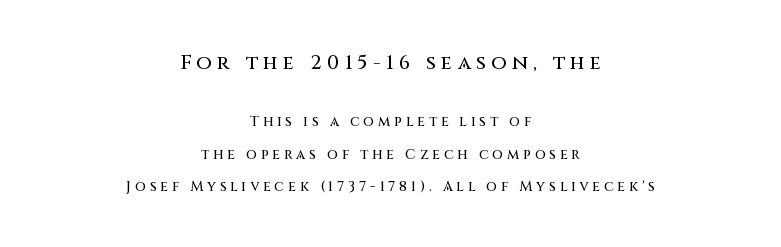
Q: Is the text italic (slanted)? A: No, it is upright.
Q: Is the text underlined? A: No.
Q: How is the paragraph aligned? A: Centered.
Q: Is the spacing between letters normal or unusually wide? A: Unusually wide.
Q: Is the spacing between lines tight, normal or loose? A: Loose.
Q: Which block of text is set in a larger size, the first (top) or the second (bottom)? A: The first (top) one.
